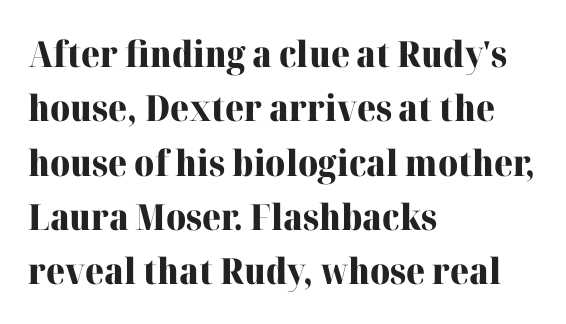
The passage shown is not underscored anywhere. Reading down the block, your eye returns to a fixed left position each line. Look at the stroke-to-counter ratio: heavy, a bold. Is this a sans? No — the strokes have serifs. The type is set solid horizontally, with unmodified tracking.
